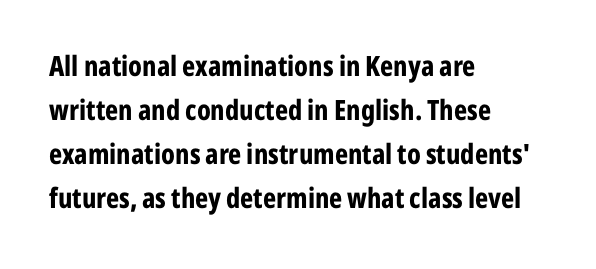
Note the varied advance widths — an 'i' is clearly narrower than an 'm'. A classic flush-left, rag-right setting is used for this passage. The typography opts for an upright posture over an oblique one. Bare-footed words on every line. The rows are spaced the way most documents space them.
